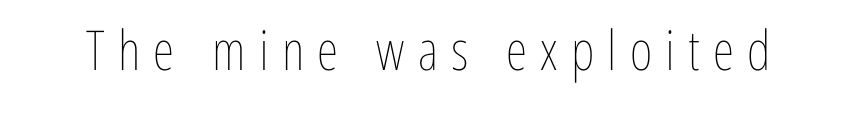
The image shows 55 px thin, condensed type, upright; set unusually wide letter spacing (+0.24 em), not underlined; low stroke contrast and a medium x-height.
